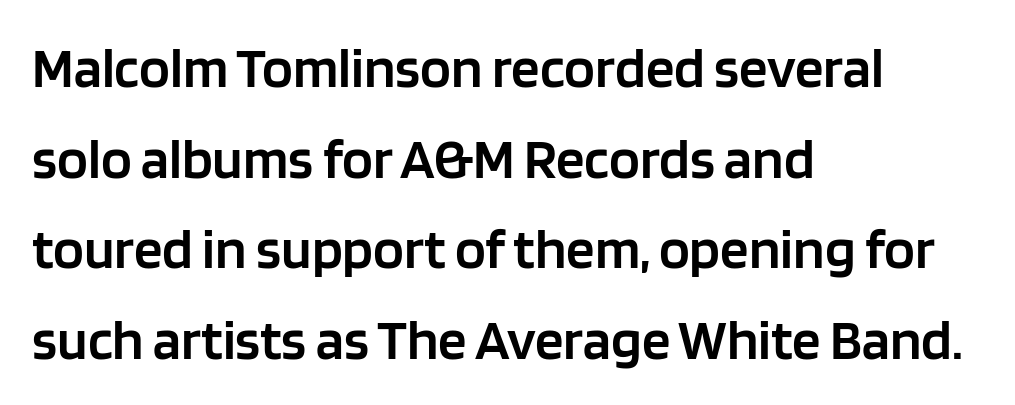
The image shows 57 px semibold sans-serif type, upright; set left-aligned, normal line spacing (1.59x), normal letter spacing, not underlined; low stroke contrast and a large x-height.
